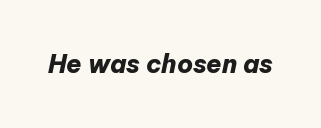
Letters rest on an invisible, unmarked baseline. Compared with typical body copy, the letter spacing here is the same. Rendered with sloped, italic letterforms. Students, this is bold: see how much ink each stroke carries.
